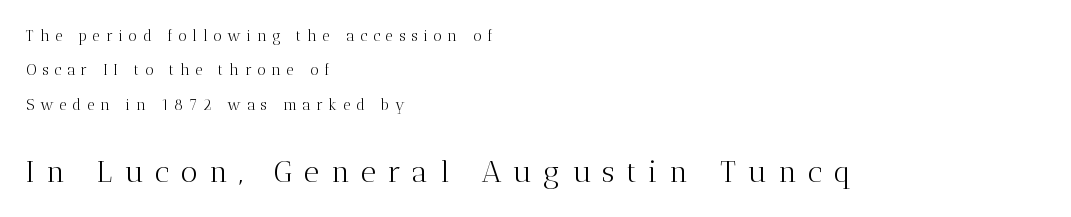
The image shows 30 px light serif type, upright; set left-aligned, loose line spacing (2.3x), unusually wide letter spacing (+0.38 em), not underlined; the second (bottom) block is 2.0x larger; medium stroke contrast and a medium x-height.
